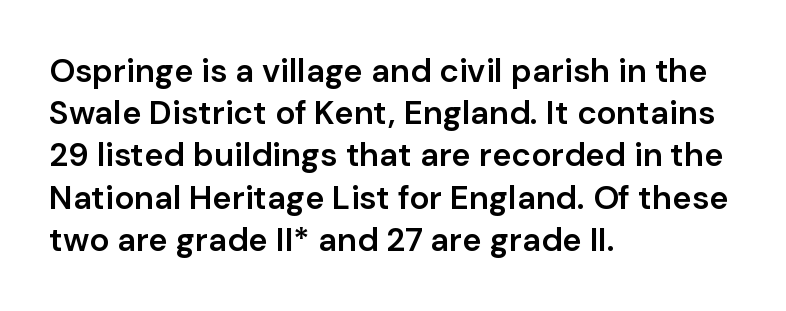
{"serif": "no", "italic": "no", "bold": "semi", "weight": "semibold", "width": "normal", "stroke_contrast": "low", "x_height": "medium", "monospaced": "no", "underline": "no", "align": "left", "line_spacing": "normal", "line_spacing_ratio": 1.28, "letter_spacing": "normal", "letter_spacing_em": 0.0, "glyph_px": 33}
